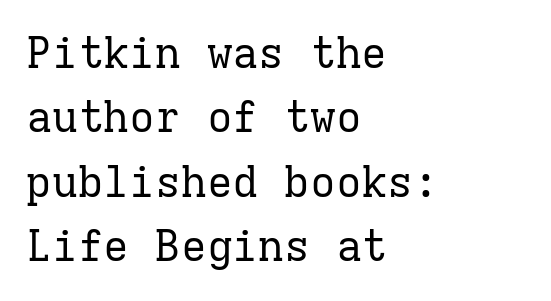
This sample uses an upright cut, with every glyph sitting square on the baseline. The passage shown is typeset with a serif family. This sample is left-justified, so line endings fall wherever the words run out. No letter is thick-stroked: the sample isn't bold. Inter-character spacing is left at the font's built-in metrics. You could count columns in this text — the font is strictly monospaced.
